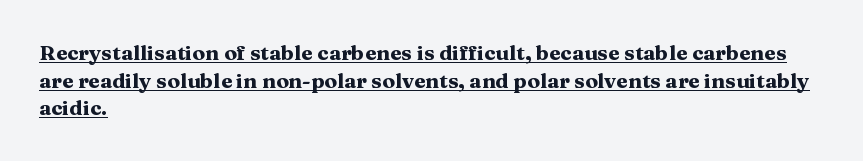
Q: Is the text bold? A: Yes.
Q: Is the text italic (slanted)? A: No, it is upright.
Q: Is the text underlined? A: Yes.
Q: How is the paragraph aligned? A: Left-aligned.
Q: Is the spacing between letters normal or unusually wide? A: Normal.
Q: Is the spacing between lines tight, normal or loose? A: Normal.
